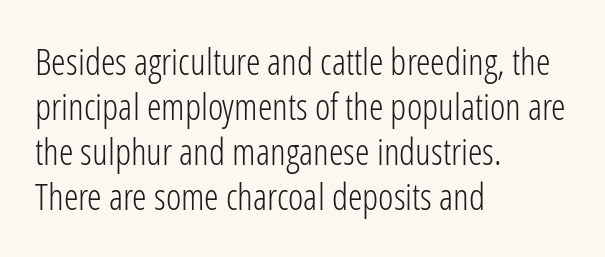
Posture: vertical. These lines are rendered in a variable-pitch font. What stands out about the letter spacing? Nothing — it is the standard amount. To sum up the face: it is a sans, with no serifs. The paragraph has a hard left edge and a soft right edge. Stems here are at most as thick as an everyday book face.
